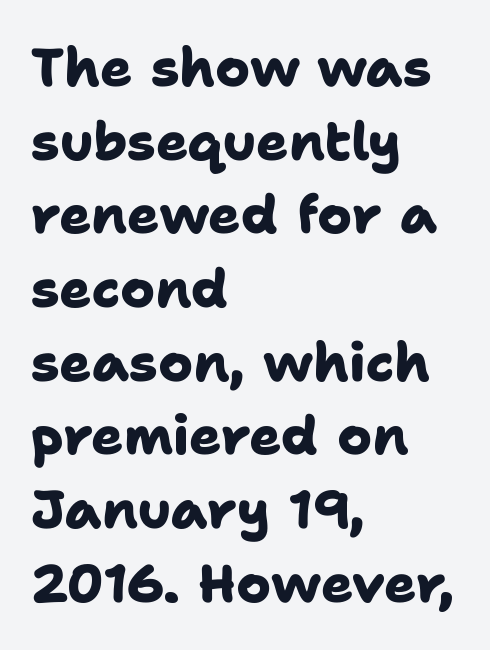
The image shows 53 px heavy sans-serif type; set left-aligned, normal line spacing (1.39x), normal letter spacing, not underlined; low stroke contrast and a medium x-height.
